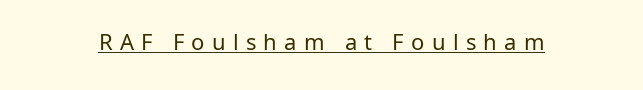
The image shows 22 px text type, upright; set unusually wide letter spacing (+0.33 em), underlined.
